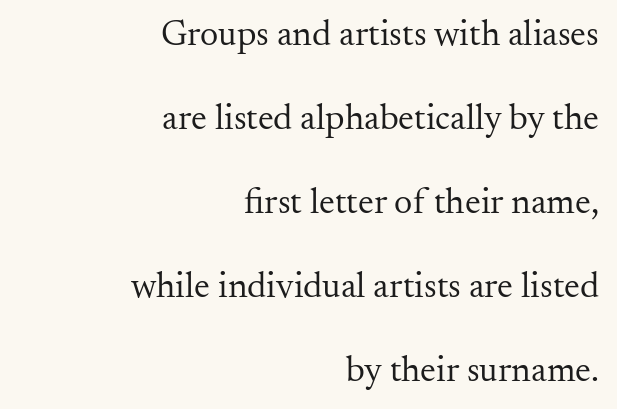
The leading is generous, giving the passage an open texture. Is there any slant? The stems are plumb. You could call the tracking neutral — neither tight nor loose. A bare baseline throughout the passage.
